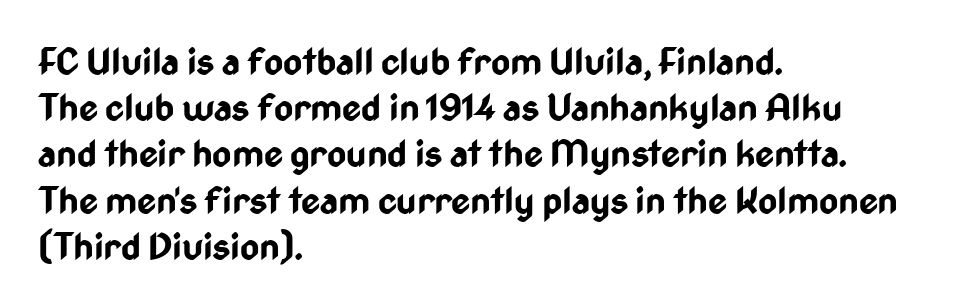
Notice how thick the strokes are: this is what a full bold looks like. The axis of the letterforms is exactly vertical. Just letters on the line, the space beneath them empty. Here the designer chose a conventional face with non-uniform glyph widths.
